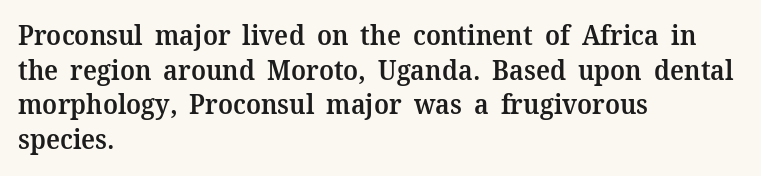
{"italic": "no", "bold": "semi", "underline": "no", "align": "left", "line_spacing": "normal", "line_spacing_ratio": 1.28, "letter_spacing": "normal", "letter_spacing_em": 0.0, "glyph_px": 27}
